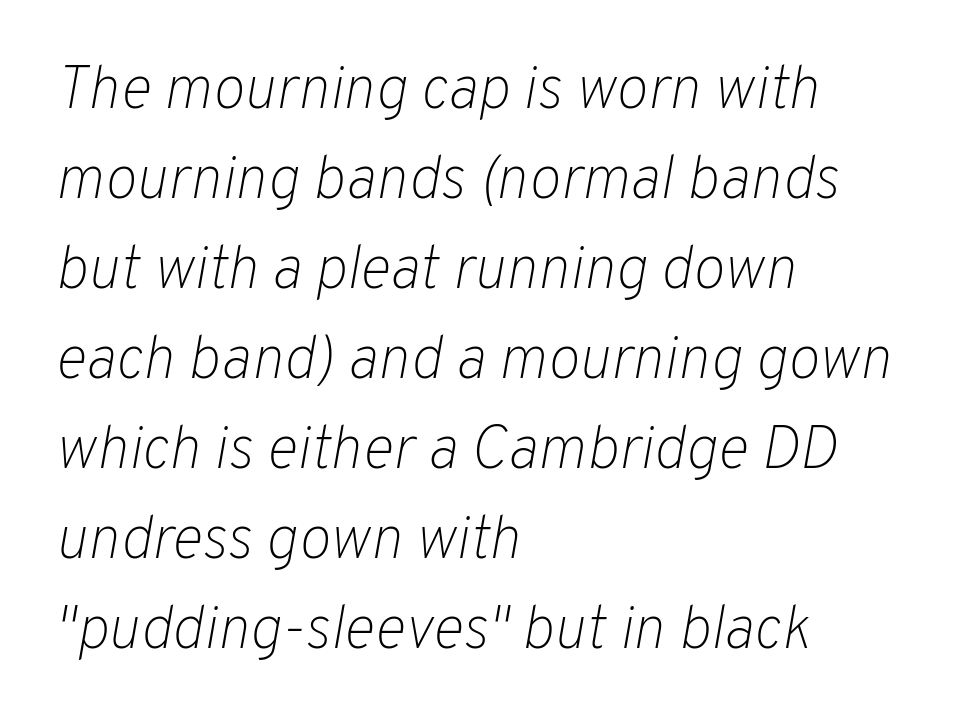
{"italic": "yes", "lean": "right", "slant_degrees": 10, "bold": "no", "weight": "light", "width": "normal", "stroke_contrast": "low", "x_height": "medium", "monospaced": "no", "underline": "no", "align": "left", "line_spacing": "normal", "line_spacing_ratio": 1.5, "letter_spacing": "normal", "letter_spacing_em": 0.0, "glyph_px": 60}
